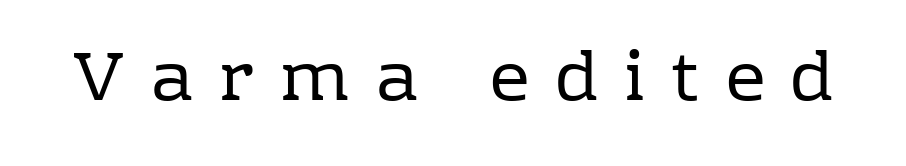
The rendering inserts visible extra space after every character. The typesetting does not lean heavy: it is not bold. Posture: upright roman. This rendering features lettering with no underline.
